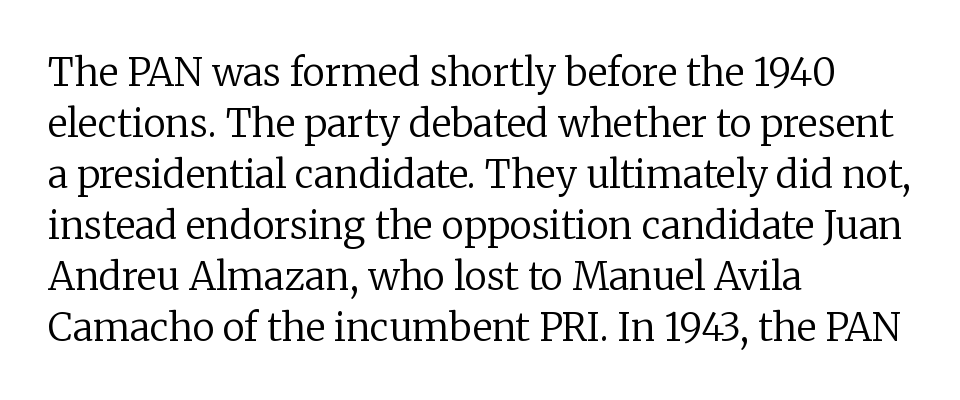
{"serif": "yes", "italic": "no", "bold": "no", "weight": "regular", "width": "normal", "stroke_contrast": "low", "x_height": "medium", "monospaced": "no", "underline": "no", "align": "left", "line_spacing": "normal", "line_spacing_ratio": 1.34, "letter_spacing": "normal", "letter_spacing_em": 0.0, "glyph_px": 38}
